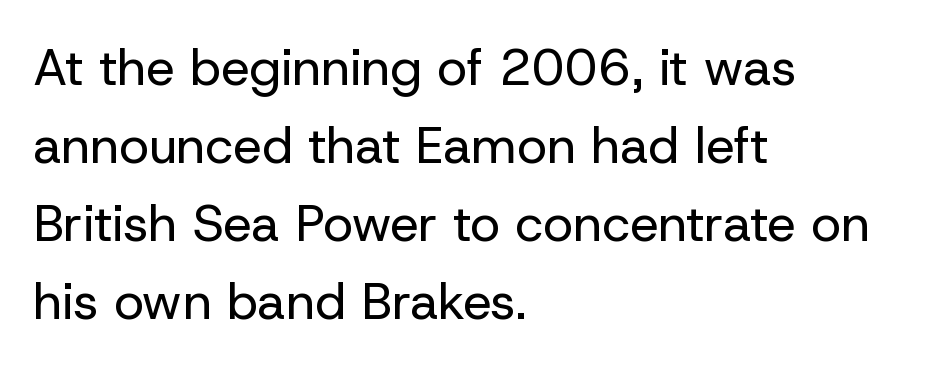
{"serif": "no", "italic": "no", "bold": "no", "weight": "regular", "width": "normal", "stroke_contrast": "low", "x_height": "medium", "monospaced": "no", "underline": "no", "align": "left", "line_spacing": "normal", "line_spacing_ratio": 1.53, "letter_spacing": "normal", "letter_spacing_em": 0.0, "glyph_px": 51}
